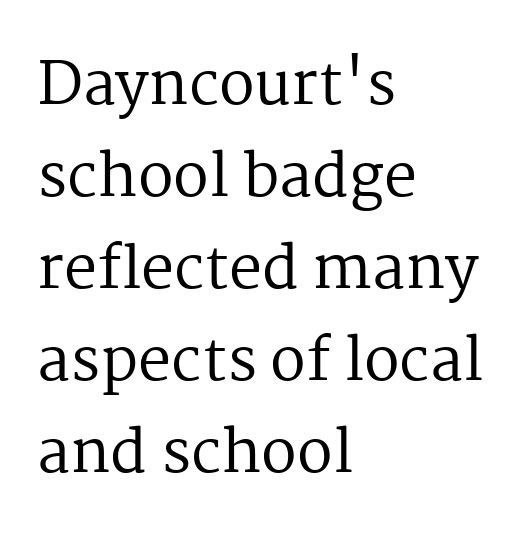
Q: Is the text bold? A: No.
Q: Is the text italic (slanted)? A: No, it is upright.
Q: Is the typeface a serif or a sans-serif typeface? A: Serif.
Q: Is the text underlined? A: No.
Q: How is the paragraph aligned? A: Left-aligned.
Q: Is the spacing between letters normal or unusually wide? A: Normal.
Q: Is the spacing between lines tight, normal or loose? A: Normal.
Q: Width (condensed, normal, or wide)? A: Normal.
Q: Stroke contrast? A: Medium.
Q: x-height? A: Medium.
Q: Monospaced? A: No.
